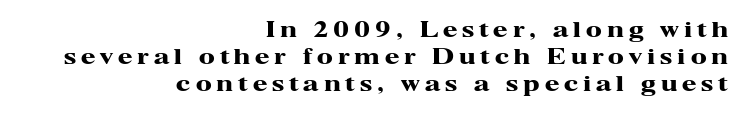
{"italic": "no", "bold": "yes", "underline": "no", "align": "right", "line_spacing": "normal", "line_spacing_ratio": 1.29, "letter_spacing": "wide", "letter_spacing_em": 0.24, "glyph_px": 21}
